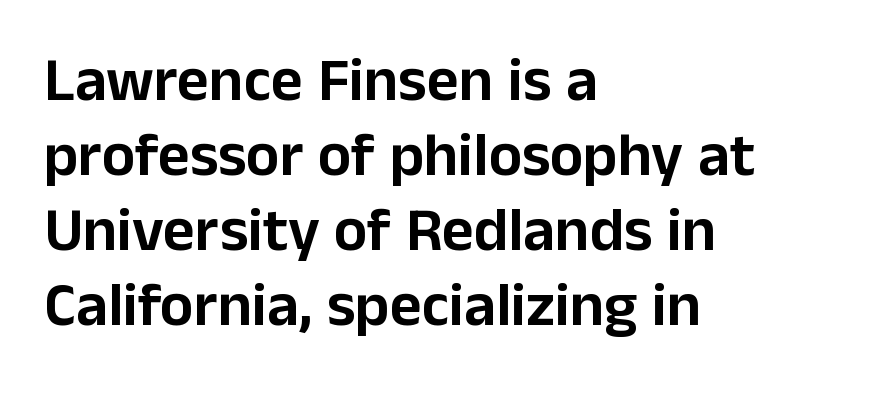
The image shows 62 px sans-serif type, upright; set left-aligned, line spacing 1.21x, normal letter spacing, not underlined; low stroke contrast and a medium x-height.
